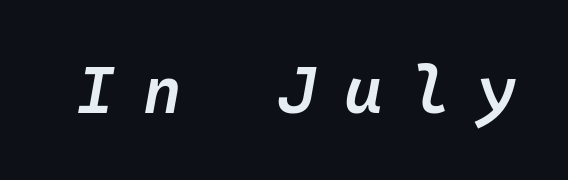
Q: Is the text bold? A: Semi-bold.
Q: Is the text italic (slanted)? A: Yes, it leans right by about 10 degrees.
Q: Is the text underlined? A: No.
Q: Is the spacing between letters normal or unusually wide? A: Unusually wide.
Q: Width (condensed, normal, or wide)? A: Normal.
Q: Stroke contrast? A: Low.
Q: x-height? A: Medium.
Q: Monospaced? A: Yes.
